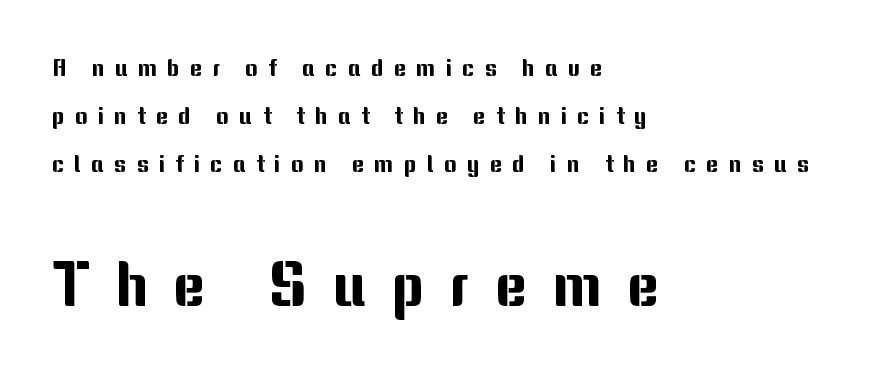
The image shows 61 px sans-serif type, upright; set left-aligned, loose line spacing (2.0x), unusually wide letter spacing (+0.42 em), not underlined; the second (bottom) block is 2.54x larger; medium stroke contrast and a medium x-height.
